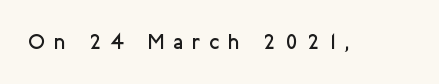
The image shows 21 px text type, upright; set unusually wide letter spacing (+0.44 em), not underlined.
